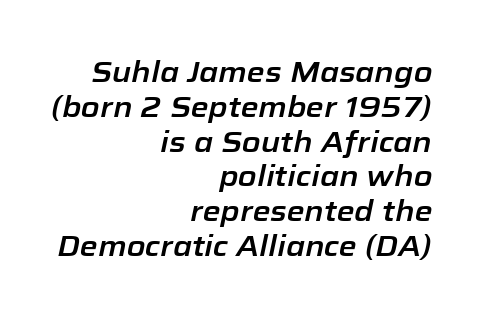
Q: Is the text italic (slanted)? A: Yes, it leans right by about 12 degrees.
Q: Is the text underlined? A: No.
Q: How is the paragraph aligned? A: Right-aligned.
Q: Is the spacing between letters normal or unusually wide? A: Normal.
Q: Width (condensed, normal, or wide)? A: Normal.
Q: Stroke contrast? A: Low.
Q: x-height? A: Medium.
Q: Monospaced? A: No.
